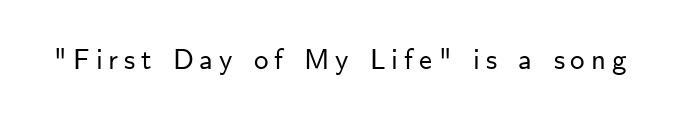
The image shows 29 px sans-serif type, upright; set unusually wide letter spacing (+0.2 em), not underlined; low stroke contrast and a small x-height.
